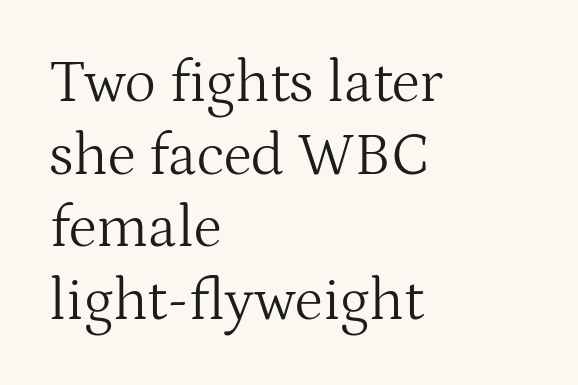
{"serif": "yes", "italic": "no", "bold": "no", "weight": "light", "width": "normal", "stroke_contrast": "medium", "x_height": "medium", "monospaced": "no", "underline": "no", "align": "left", "line_spacing_ratio": 1.21, "letter_spacing": "normal", "letter_spacing_em": 0.0, "glyph_px": 60}
